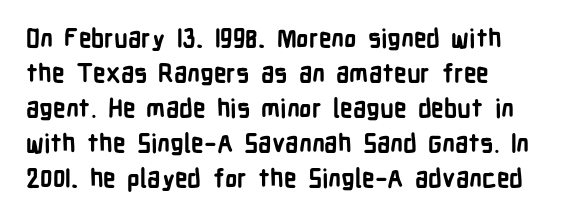
Q: Is the text bold? A: Yes.
Q: Is the text italic (slanted)? A: No, it is upright.
Q: Is the text underlined? A: No.
Q: Is the spacing between letters normal or unusually wide? A: Normal.
Q: Is the spacing between lines tight, normal or loose? A: Normal.
